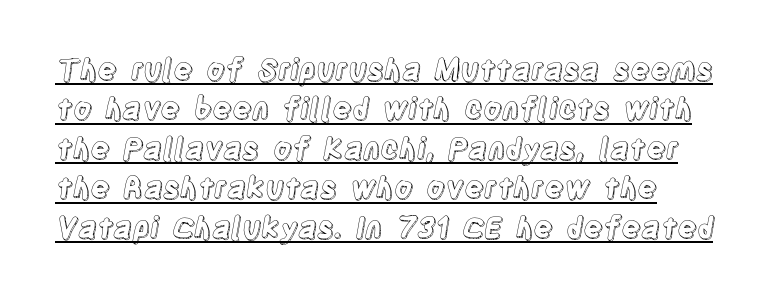
Q: Is the text italic (slanted)? A: Yes.
Q: Is the text underlined? A: Yes.
Q: Is the spacing between letters normal or unusually wide? A: Normal.
Q: Is the spacing between lines tight, normal or loose? A: Normal.
Q: Width (condensed, normal, or wide)? A: Condensed.
Q: x-height? A: Large.
Q: Monospaced? A: No.
